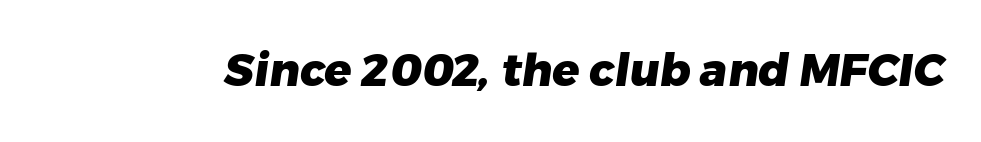
Does extra space separate the letters? No, they use regular spacing. The face used here is proportionally spaced, like ordinary book or web type. The characters look thick and weighty, a clear bold. Check the space under the baseline: it is left empty. The rendering shows plain stroke endings on the letterforms — a sans-serif design.
